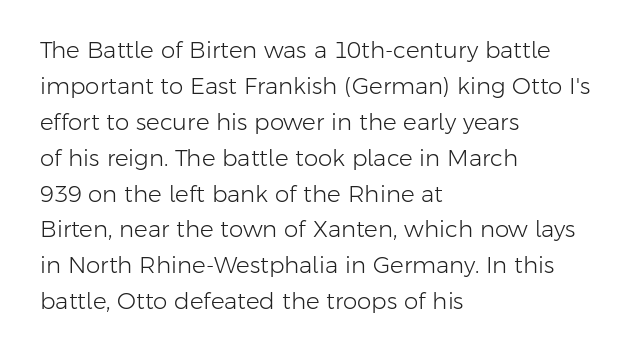
The foot of each line stays bare and open. It's the straight-up-and-down kind of type. The gaps between neighbouring characters are ordinary and unremarkable. A normal amount of white space separates one row of letters from the next. Typeset ragged right — the left edge is the straight one. Is the stroke heavy? The answer is a plain regular-or-lighter.
